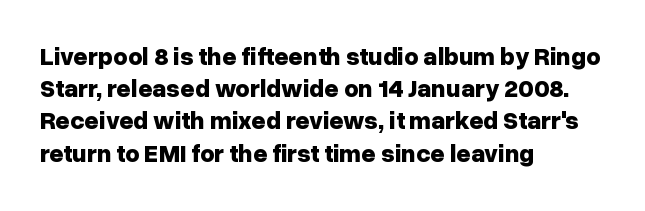
{"italic": "no", "bold": "yes", "underline": "no", "align": "left", "line_spacing": "normal", "line_spacing_ratio": 1.29, "letter_spacing": "normal", "letter_spacing_em": 0.0, "glyph_px": 25}
